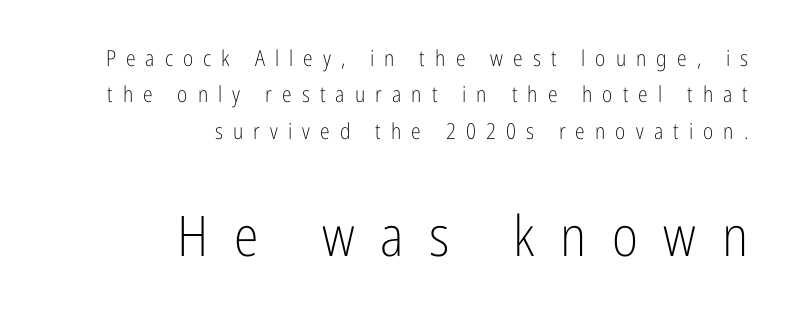
{"serif": "no", "italic": "no", "bold": "no", "weight": "light", "width": "condensed", "stroke_contrast": "low", "x_height": "medium", "monospaced": "no", "underline": "no", "align": "right", "line_spacing": "normal", "line_spacing_ratio": 1.65, "letter_spacing": "wide", "letter_spacing_em": 0.46, "larger_block": "second", "size_ratio": 2.55, "glyph_px": 56}
